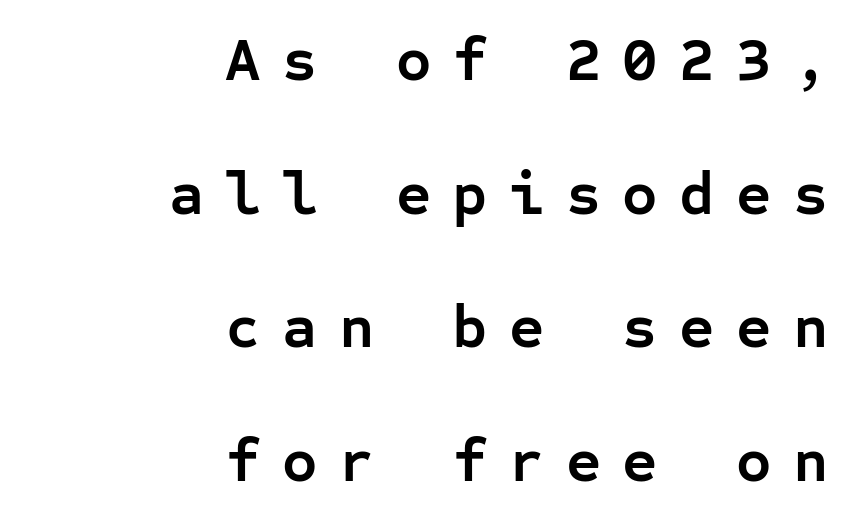
The image shows 61 px semibold sans-serif type, upright, monospaced; set right-aligned, loose line spacing (2.19x), unusually wide letter spacing (+0.35 em), not underlined; low stroke contrast and a medium x-height.
